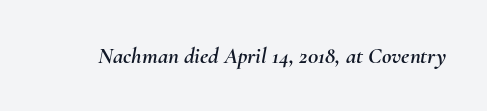
Q: Is the text italic (slanted)? A: Yes, it leans right by about 10 degrees.
Q: Is the text underlined? A: No.
Q: Is the spacing between letters normal or unusually wide? A: Normal.
